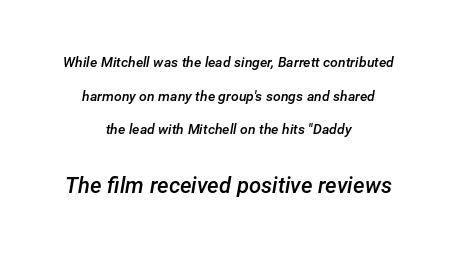
The letters are slanted; this is an italic face. Neither beginnings nor endings align; midpoints do. Words appear dense and cohesive because spacing is normal. In terms of leading, this rendering errs on the spacious side.
